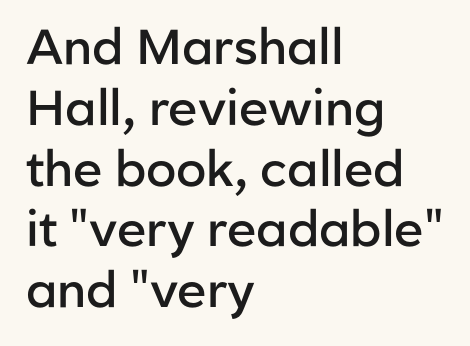
The image shows 49 px semibold sans-serif type, upright; set left-aligned, line spacing 1.24x, normal letter spacing, not underlined; low stroke contrast and a medium x-height.
